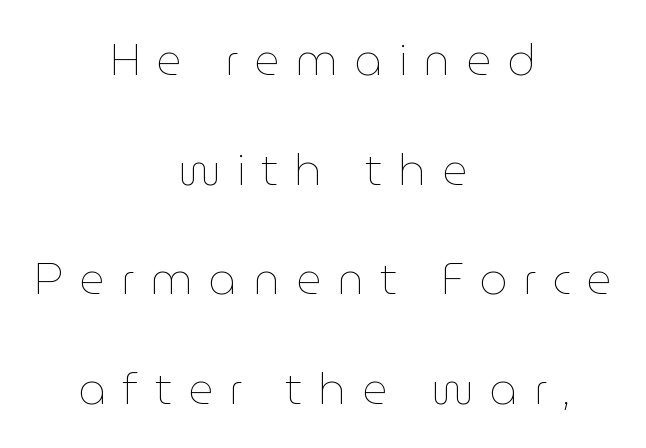
The image shows 44 px thin type, upright; set centered, loose line spacing (2.49x), unusually wide letter spacing (+0.36 em), not underlined; low stroke contrast and a medium x-height.
